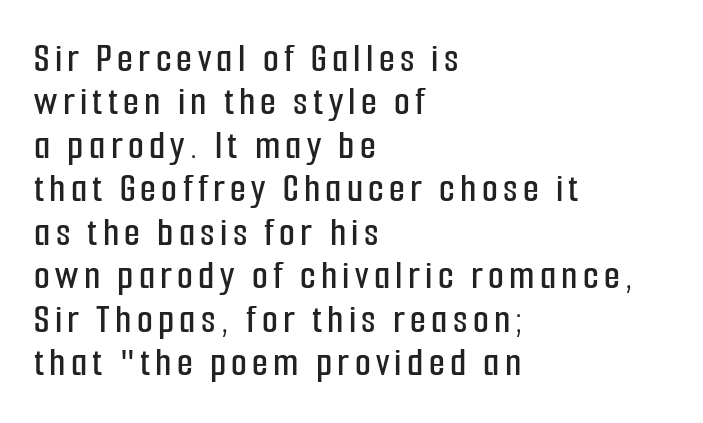
{"serif": "no", "italic": "no", "width": "condensed", "stroke_contrast": "low", "x_height": "medium", "monospaced": "no", "underline": "no", "align": "left", "line_spacing": "tight", "line_spacing_ratio": 1.06, "glyph_px": 41}
